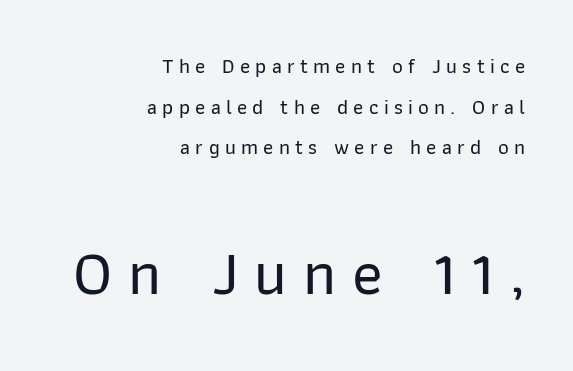
Q: Is the text italic (slanted)? A: No, it is upright.
Q: Is the typeface a serif or a sans-serif typeface? A: Sans-serif.
Q: Is the text underlined? A: No.
Q: How is the paragraph aligned? A: Right-aligned.
Q: Is the spacing between letters normal or unusually wide? A: Unusually wide.
Q: Is the spacing between lines tight, normal or loose? A: Loose.
Q: Which block of text is set in a larger size, the first (top) or the second (bottom)? A: The second (bottom) one.
Q: Width (condensed, normal, or wide)? A: Normal.
Q: Stroke contrast? A: Low.
Q: x-height? A: Medium.
Q: Monospaced? A: No.
